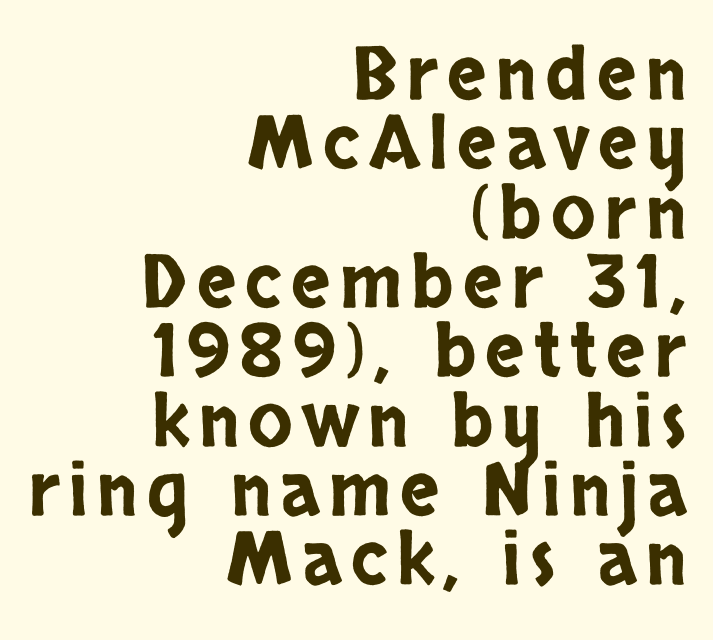
{"serif": "no", "italic": "no", "width": "condensed", "stroke_contrast": "low", "x_height": "large", "monospaced": "no", "underline": "no", "align": "right", "line_spacing": "tight", "line_spacing_ratio": 0.95, "glyph_px": 73}
